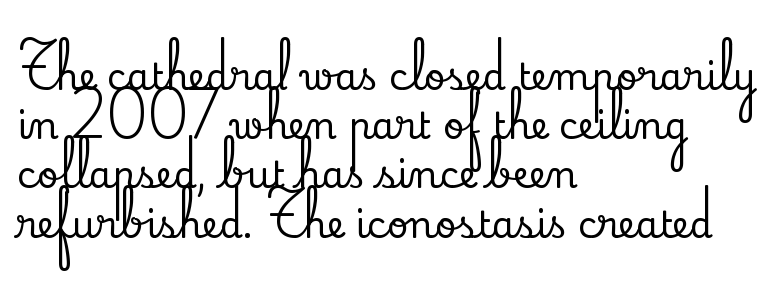
{"serif": "yes", "italic": "no", "width": "normal", "stroke_contrast": "low", "x_height": "small", "monospaced": "no", "underline": "no", "align": "left", "line_spacing": "normal", "line_spacing_ratio": 1.33, "letter_spacing": "normal", "letter_spacing_em": 0.0, "glyph_px": 37}
